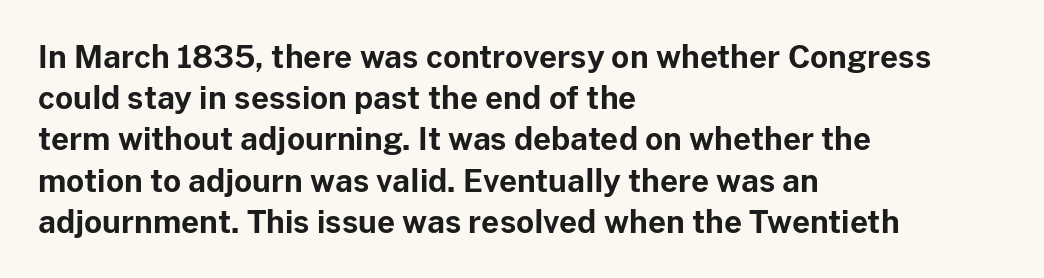
The image shows 31 px bold sans-serif type, upright; set left-aligned, normal line spacing (1.33x), normal letter spacing, not underlined; low stroke contrast and a medium x-height.
